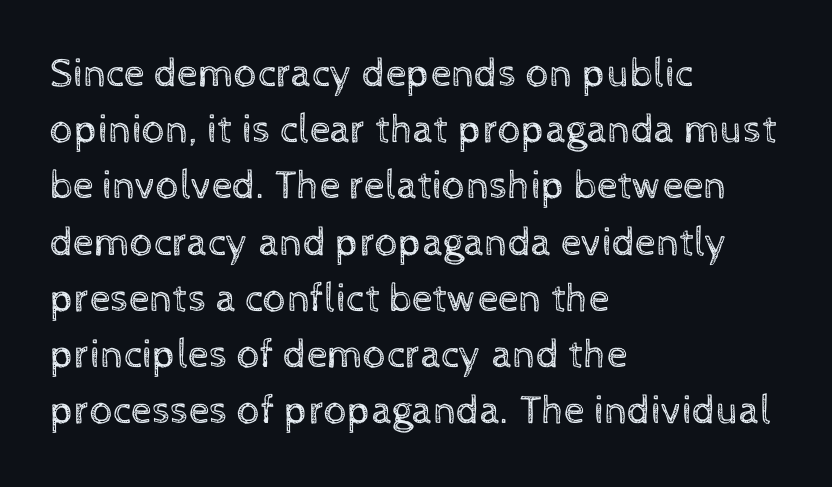
Q: Is the text bold? A: No.
Q: Is the text italic (slanted)? A: No, it is upright.
Q: Is the text underlined? A: No.
Q: How is the paragraph aligned? A: Left-aligned.
Q: Is the spacing between letters normal or unusually wide? A: Normal.
Q: Is the spacing between lines tight, normal or loose? A: Normal.
Q: Width (condensed, normal, or wide)? A: Normal.
Q: x-height? A: Medium.
Q: Monospaced? A: No.
